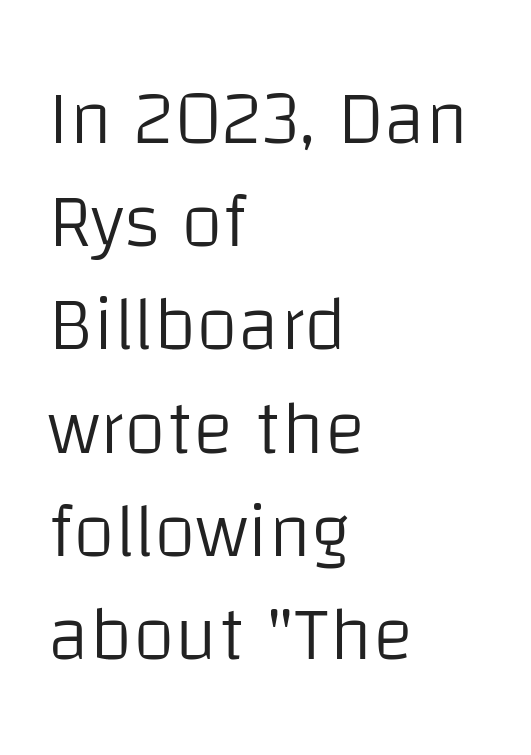
Q: Is the text bold? A: No.
Q: Is the text italic (slanted)? A: No, it is upright.
Q: Is the typeface a serif or a sans-serif typeface? A: Sans-serif.
Q: Is the text underlined? A: No.
Q: How is the paragraph aligned? A: Left-aligned.
Q: Is the spacing between letters normal or unusually wide? A: Normal.
Q: Is the spacing between lines tight, normal or loose? A: Normal.
Q: Width (condensed, normal, or wide)? A: Normal.
Q: Stroke contrast? A: Low.
Q: x-height? A: Large.
Q: Monospaced? A: No.
